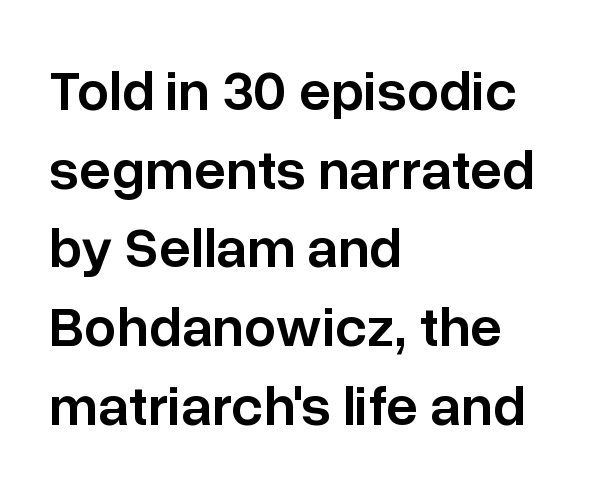
{"serif": "no", "italic": "no", "bold": "semi", "weight": "semibold", "width": "normal", "stroke_contrast": "low", "x_height": "medium", "monospaced": "no", "underline": "no", "align": "left", "line_spacing": "normal", "line_spacing_ratio": 1.38, "letter_spacing": "normal", "letter_spacing_em": 0.0, "glyph_px": 57}
